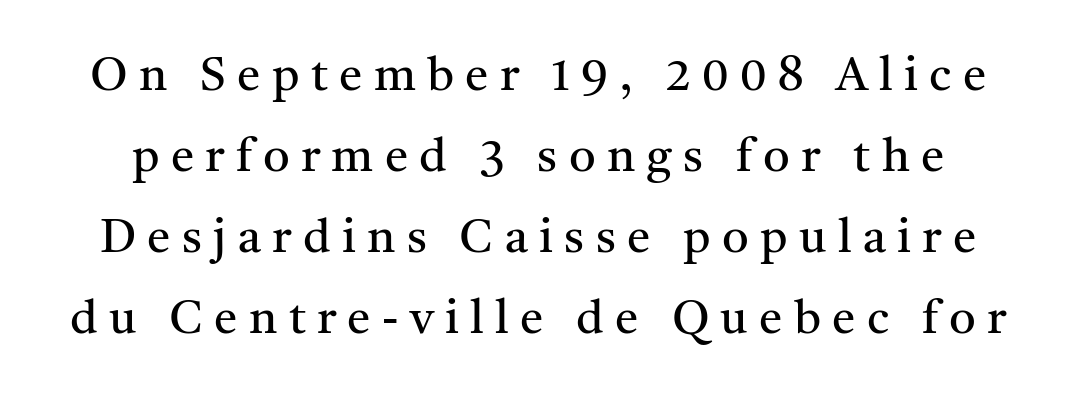
Q: Is the text bold? A: No.
Q: Is the text italic (slanted)? A: No, it is upright.
Q: Is the typeface a serif or a sans-serif typeface? A: Serif.
Q: Is the text underlined? A: No.
Q: Is the spacing between letters normal or unusually wide? A: Unusually wide.
Q: Width (condensed, normal, or wide)? A: Normal.
Q: Stroke contrast? A: Medium.
Q: x-height? A: Medium.
Q: Monospaced? A: No.
